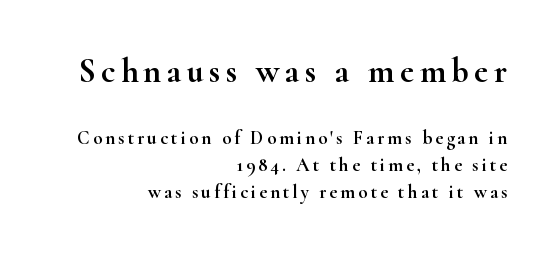
Q: Is the text italic (slanted)? A: No, it is upright.
Q: Is the typeface a serif or a sans-serif typeface? A: Serif.
Q: Is the text underlined? A: No.
Q: How is the paragraph aligned? A: Right-aligned.
Q: Is the spacing between lines tight, normal or loose? A: Normal.
Q: Which block of text is set in a larger size, the first (top) or the second (bottom)? A: The first (top) one.
Q: Width (condensed, normal, or wide)? A: Wide.
Q: Stroke contrast? A: High.
Q: x-height? A: Small.
Q: Monospaced? A: No.
